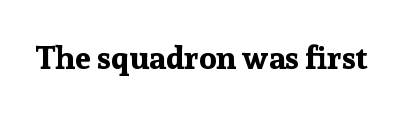
Is the type bold? Yes — the strokes are clearly thick and heavy. Rule under the text: the space is simply empty. Italic: no, the glyphs are upright roman. Each letter keeps its own natural width here, so spacing adapts to shape.
